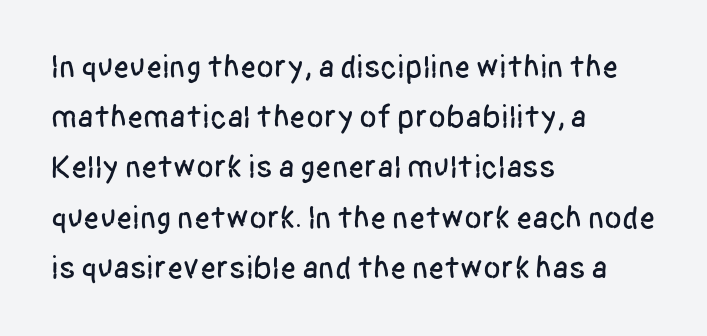
{"serif": "no", "italic": "no", "width": "condensed", "stroke_contrast": "low", "x_height": "large", "monospaced": "no", "underline": "no", "align": "left", "line_spacing": "normal", "line_spacing_ratio": 1.57, "letter_spacing": "normal", "letter_spacing_em": 0.0, "glyph_px": 32}
